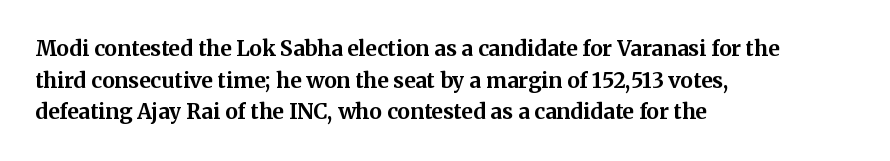
This is roman type, the default non-slanted kind. Observe the ordinary spacing: letters are neighbours, not strangers. The space between consecutive lines is moderate. Leftover space on each line is placed entirely after the last word. The string is rendered with underlining switched off. What weight is shown? A full bold with thick strokes.
